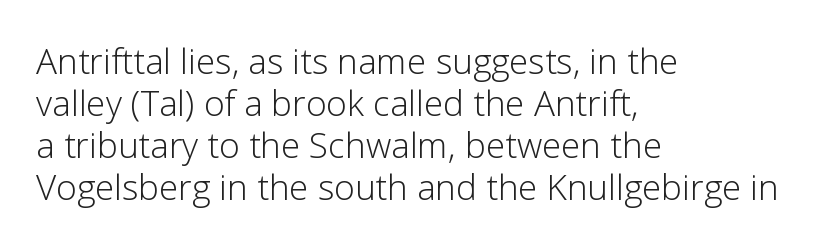
{"serif": "no", "italic": "no", "bold": "no", "weight": "light", "width": "normal", "stroke_contrast": "low", "x_height": "medium", "monospaced": "no", "underline": "no", "align": "left", "line_spacing_ratio": 1.2, "letter_spacing": "normal", "letter_spacing_em": 0.0, "glyph_px": 35}
